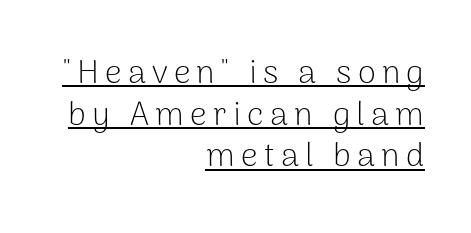
{"serif": "no", "italic": "no", "bold": "no", "weight": "light", "width": "normal", "stroke_contrast": "low", "x_height": "medium", "monospaced": "no", "underline": "yes", "align": "right", "line_spacing": "normal", "line_spacing_ratio": 1.26, "glyph_px": 33}
